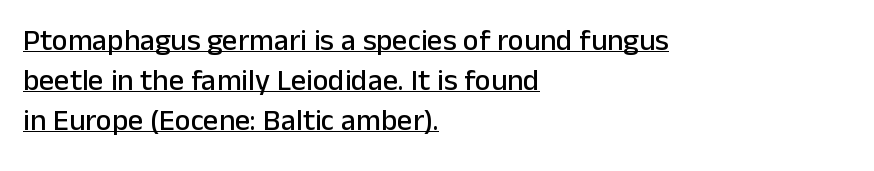
{"serif": "no", "italic": "no", "width": "normal", "stroke_contrast": "low", "x_height": "medium", "monospaced": "no", "underline": "yes", "align": "left", "line_spacing": "normal", "line_spacing_ratio": 1.33, "letter_spacing": "normal", "letter_spacing_em": 0.0, "glyph_px": 30}
